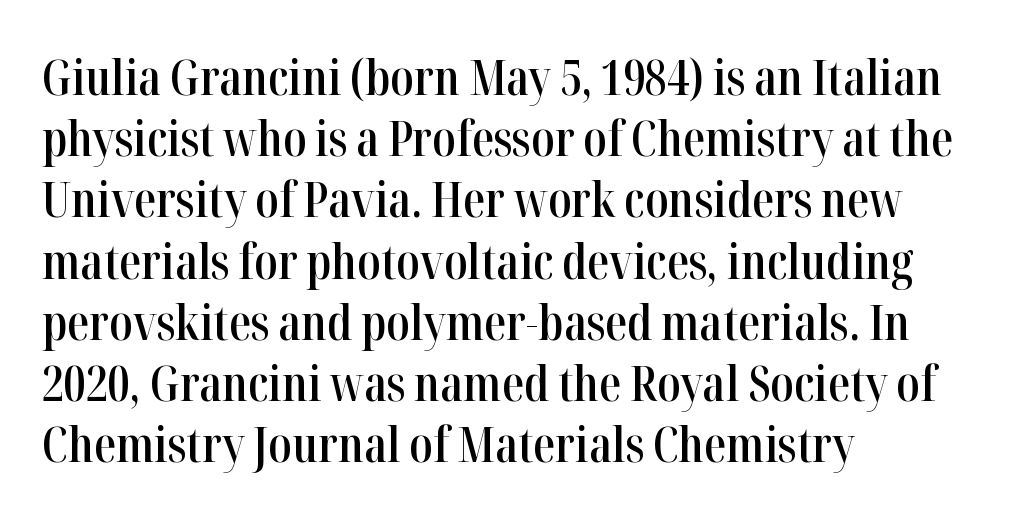
Q: Is the text bold? A: Semi-bold.
Q: Is the text italic (slanted)? A: No, it is upright.
Q: Is the typeface a serif or a sans-serif typeface? A: Serif.
Q: Is the text underlined? A: No.
Q: How is the paragraph aligned? A: Left-aligned.
Q: Is the spacing between letters normal or unusually wide? A: Normal.
Q: Is the spacing between lines tight, normal or loose? A: Normal.
Q: Width (condensed, normal, or wide)? A: Condensed.
Q: Stroke contrast? A: High.
Q: x-height? A: Medium.
Q: Monospaced? A: No.
